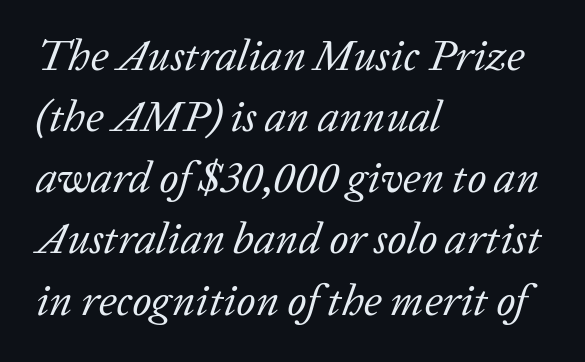
The gap between lines stays unmarked. Is this a fixed-width face? No — the glyphs have proportional, varying widths. No letter is thick-stroked: the sample isn't bold. The rendering shows small feet on the letterforms — a serif design.
